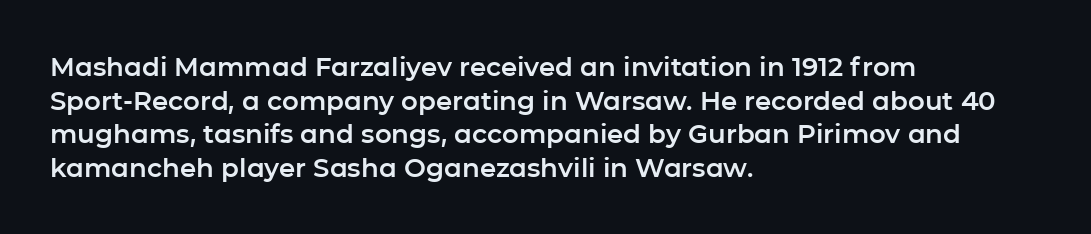
{"italic": "no", "underline": "no", "align": "left", "line_spacing": "normal", "line_spacing_ratio": 1.29, "letter_spacing": "normal", "letter_spacing_em": 0.0, "glyph_px": 26}
